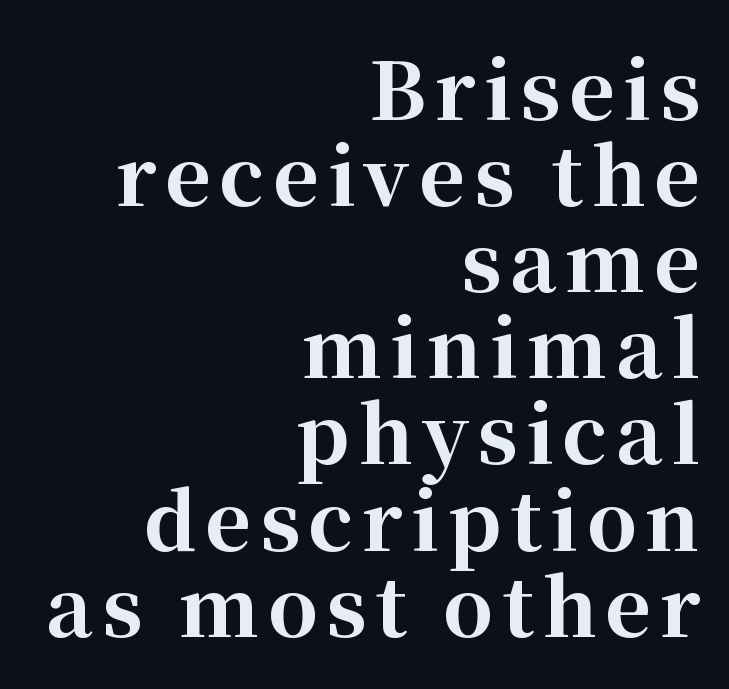
{"serif": "yes", "italic": "no", "bold": "yes", "weight": "bold", "width": "normal", "stroke_contrast": "high", "x_height": "medium", "monospaced": "no", "underline": "no", "align": "right", "line_spacing": "tight", "line_spacing_ratio": 1.09, "glyph_px": 79}
